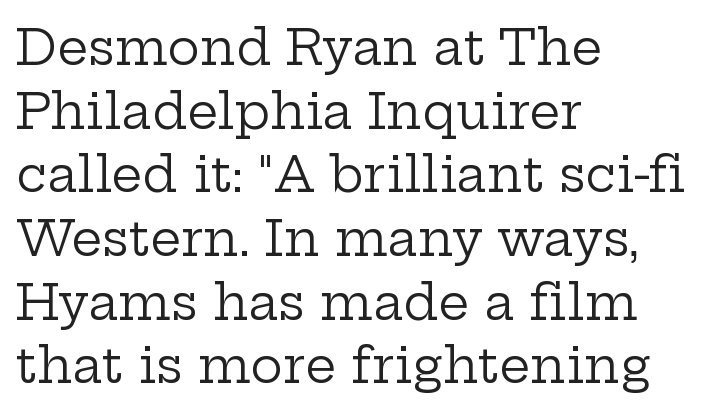
{"serif": "yes", "italic": "no", "bold": "no", "weight": "regular", "width": "wide", "stroke_contrast": "low", "x_height": "medium", "monospaced": "no", "underline": "no", "align": "left", "line_spacing": "normal", "line_spacing_ratio": 1.3, "letter_spacing": "normal", "letter_spacing_em": 0.0, "glyph_px": 49}
